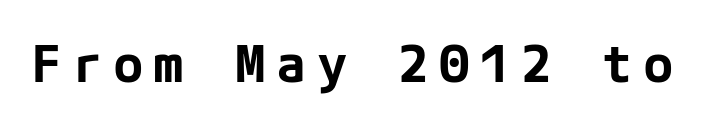
Q: Is the text bold? A: Yes.
Q: Is the text italic (slanted)? A: No, it is upright.
Q: Is the typeface a serif or a sans-serif typeface? A: Sans-serif.
Q: Is the text underlined? A: No.
Q: Is the spacing between letters normal or unusually wide? A: Unusually wide.
Q: Width (condensed, normal, or wide)? A: Normal.
Q: Stroke contrast? A: Low.
Q: x-height? A: Medium.
